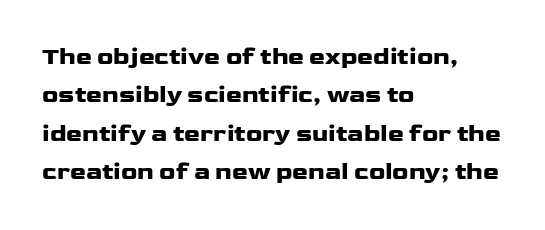
Q: Is the text bold? A: Yes.
Q: Is the text italic (slanted)? A: No, it is upright.
Q: Is the text underlined? A: No.
Q: How is the paragraph aligned? A: Left-aligned.
Q: Is the spacing between letters normal or unusually wide? A: Normal.
Q: Is the spacing between lines tight, normal or loose? A: Normal.
